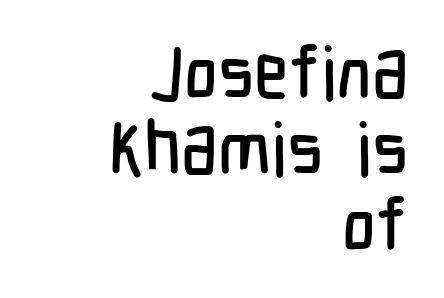
Q: Is the text italic (slanted)? A: No, it is upright.
Q: Is the typeface a serif or a sans-serif typeface? A: Sans-serif.
Q: Is the text underlined? A: No.
Q: How is the paragraph aligned? A: Right-aligned.
Q: Is the spacing between letters normal or unusually wide? A: Normal.
Q: Is the spacing between lines tight, normal or loose? A: Tight.
Q: Width (condensed, normal, or wide)? A: Condensed.
Q: Stroke contrast? A: Low.
Q: x-height? A: Medium.
Q: Monospaced? A: No.
